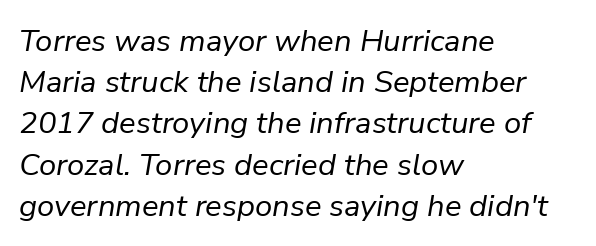
The image shows 31 px regular-weight type, italic (leaning right); set left-aligned, normal line spacing (1.33x), normal letter spacing, not underlined; low stroke contrast and a medium x-height.
